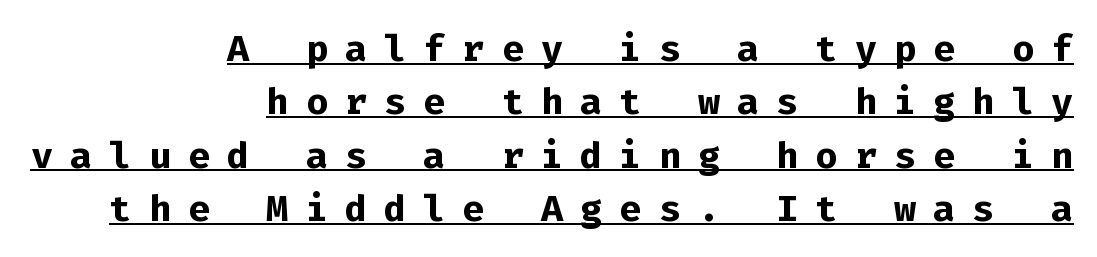
{"serif": "no", "italic": "no", "bold": "yes", "weight": "bold", "width": "normal", "stroke_contrast": "low", "x_height": "medium", "monospaced": "yes", "underline": "yes", "align": "right", "line_spacing": "normal", "line_spacing_ratio": 1.44, "letter_spacing": "wide", "letter_spacing_em": 0.46, "glyph_px": 37}
